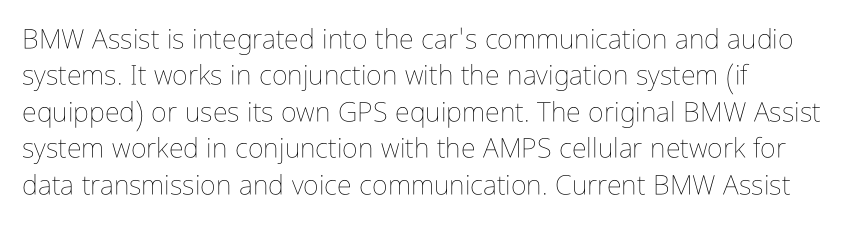
The image shows 27 px text type, upright; set left-aligned, normal line spacing (1.35x), normal letter spacing, not underlined.
